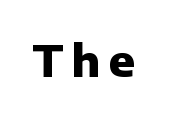
Q: Is the text bold? A: Yes.
Q: Is the text italic (slanted)? A: No, it is upright.
Q: Is the typeface a serif or a sans-serif typeface? A: Sans-serif.
Q: Is the text underlined? A: No.
Q: Is the spacing between letters normal or unusually wide? A: Unusually wide.
Q: Width (condensed, normal, or wide)? A: Normal.
Q: Stroke contrast? A: Low.
Q: x-height? A: Medium.
Q: Monospaced? A: No.
